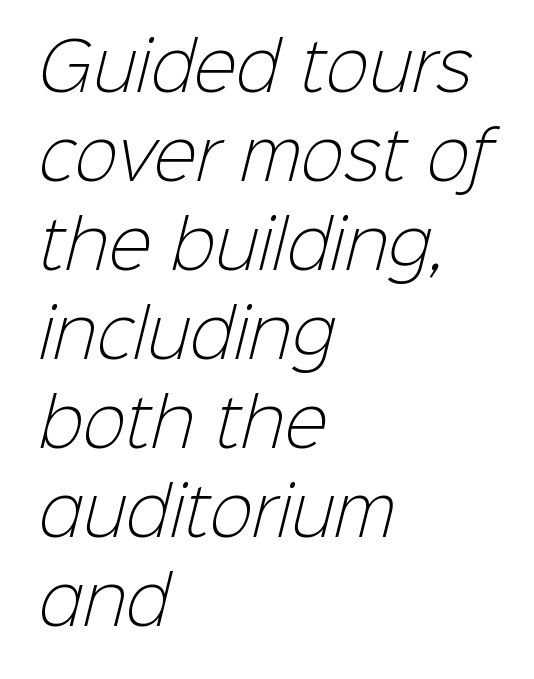
Where is the straight margin? On the left. Here the designer chose a conventional face with non-uniform glyph widths. These lines keep a tight, regular rhythm from letter to letter. On a weight scale, this lands at 450 or below. The rendering uses a moderate line-height, typical for paragraphs.
